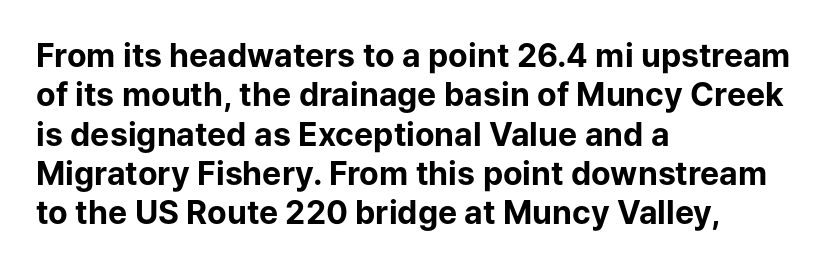
Quick note: underline off. Line starts are locked; line ends wander. Each letter keeps its own natural width here, so spacing adapts to shape. Its strokes are broad and dark, the hallmark of bold type.
